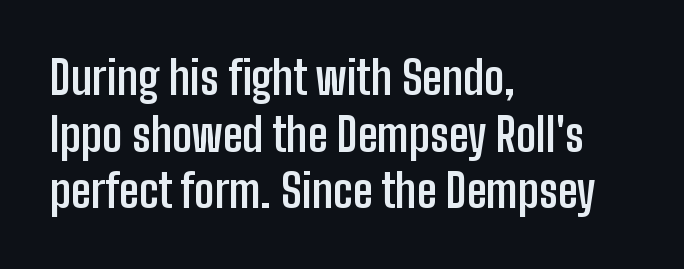
The characters display no serif detailing; their extremities are plain. The block of text has a typical density, with ordinary space between rows. If you drew a ruler down the left edge, every line would touch it. Ascenders rise straight up at ninety degrees. Weight: bold. The strip under each line holds only bare page.
